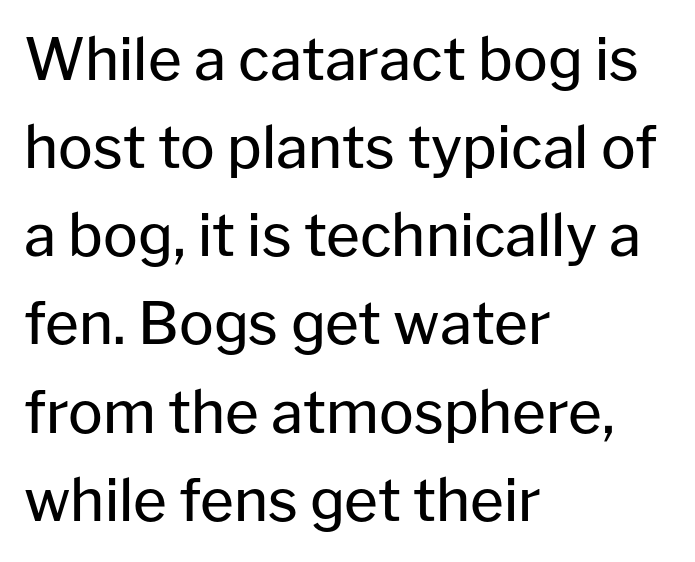
Q: Is the text bold? A: No.
Q: Is the text italic (slanted)? A: No, it is upright.
Q: Is the typeface a serif or a sans-serif typeface? A: Sans-serif.
Q: Is the text underlined? A: No.
Q: How is the paragraph aligned? A: Left-aligned.
Q: Is the spacing between letters normal or unusually wide? A: Normal.
Q: Is the spacing between lines tight, normal or loose? A: Normal.
Q: Width (condensed, normal, or wide)? A: Normal.
Q: Stroke contrast? A: Low.
Q: x-height? A: Medium.
Q: Monospaced? A: No.
